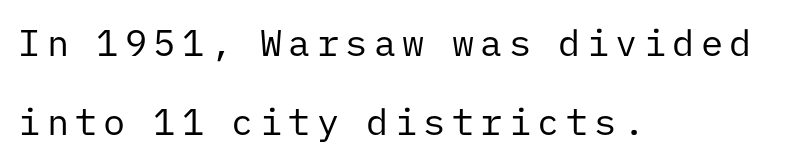
The image shows 37 px regular-weight sans-serif type, upright, monospaced; set left-aligned, loose line spacing (2.13x), not underlined; low stroke contrast and a medium x-height.
